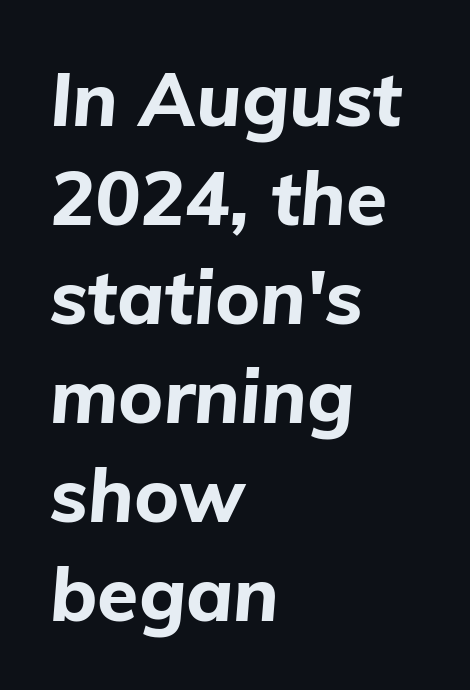
Would a proofreader flag this as italicized? Yes. The lines sit at an ordinary, default distance from one another. Strong, thick strokes mark this as bold type. Horizontal alignment here is leftward, the default for most running prose.
